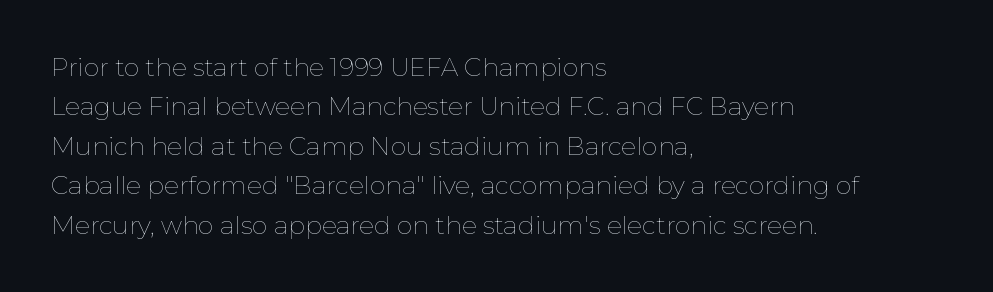
Q: Is the text bold? A: No.
Q: Is the text italic (slanted)? A: No, it is upright.
Q: Is the text underlined? A: No.
Q: How is the paragraph aligned? A: Left-aligned.
Q: Is the spacing between letters normal or unusually wide? A: Normal.
Q: Is the spacing between lines tight, normal or loose? A: Normal.
